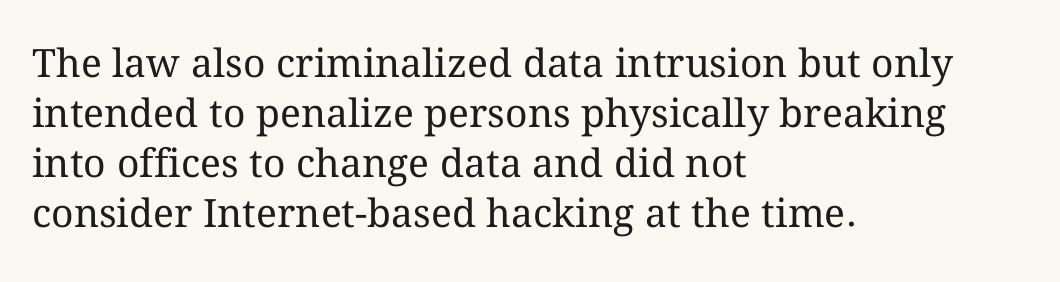
Is there any slant? The stems are plumb. Rows of type keep a routine distance in the vertical direction. Teacher's note: observe the even left margin — that is flush-left alignment. Quick note: underline off. In terms of letterspacing, this is plain default setting. A light-to-regular cut is what we see here.
